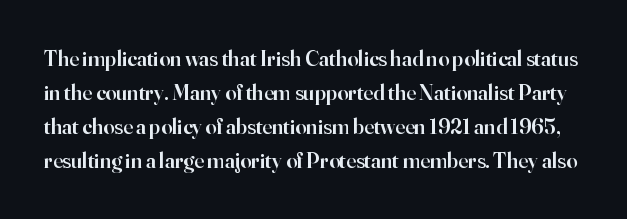
{"italic": "no", "bold": "semi", "underline": "no", "line_spacing": "normal", "line_spacing_ratio": 1.55, "letter_spacing": "normal", "letter_spacing_em": 0.0, "glyph_px": 22}
